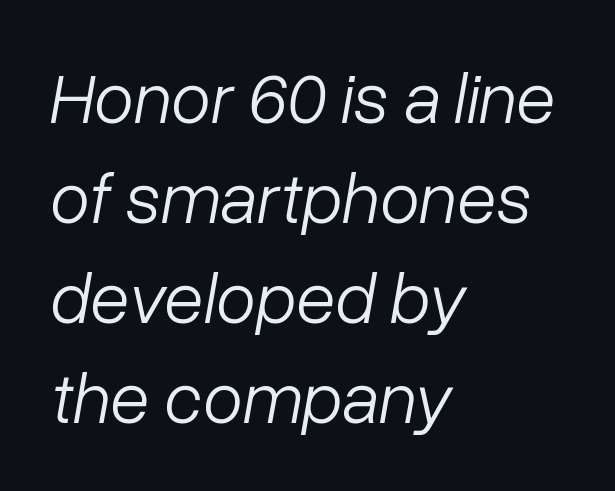
Compared with ordinary roman type, these characters are visibly tilted. The passage shown is typed in a proportional face where columns would drift. Compared with a typical body face, this is equally light or lighter still. The space beneath each line is pristine and unruled. Typeset ragged right — the left edge is the straight one.
